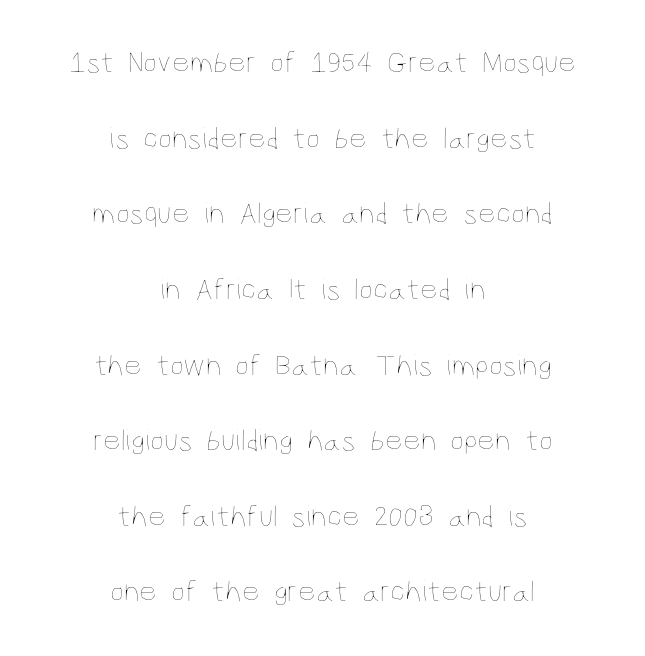
Line starts and ends both wander, symmetrically. Vertical stems look standard width or narrower in stroke. This sample trades compactness for vertical openness between lines. Descenders hang freely into open space.
